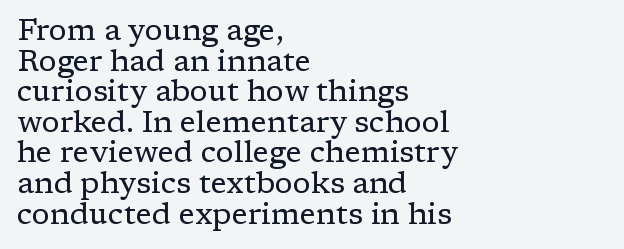
{"serif": "yes", "italic": "no", "bold": "no", "weight": "regular", "width": "normal", "stroke_contrast": "low", "x_height": "medium", "monospaced": "no", "underline": "no", "align": "left", "line_spacing": "tight", "line_spacing_ratio": 1.02, "letter_spacing": "normal", "letter_spacing_em": 0.0, "glyph_px": 30}
